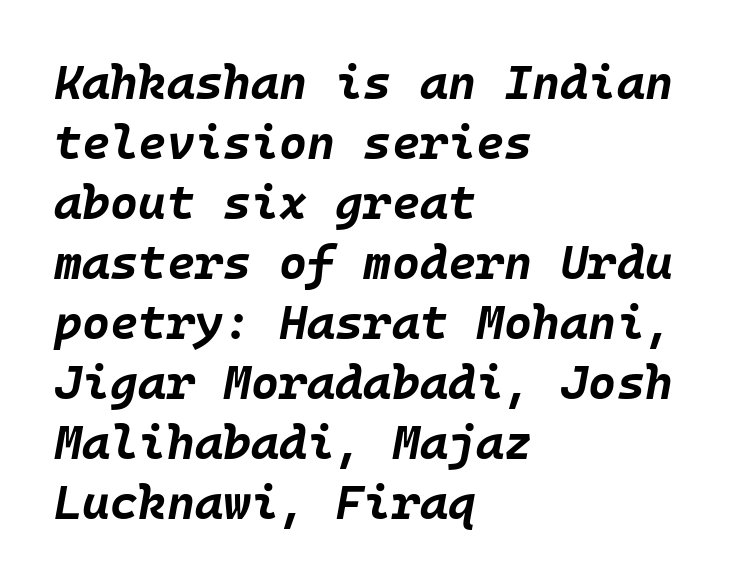
The image shows 48 px bold type, italic (leaning right); set left-aligned, normal line spacing (1.25x), normal letter spacing, not underlined; low stroke contrast and a large x-height.
